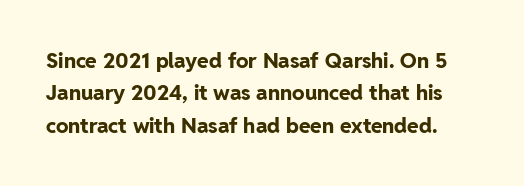
Do the letters lean? They stand straight. Heavy-handed strokes throughout: this text is bold. The horizontal fit of the characters is conventional and even. Check under the words: just untouched page. Does the leading feel generous? No, just average.
